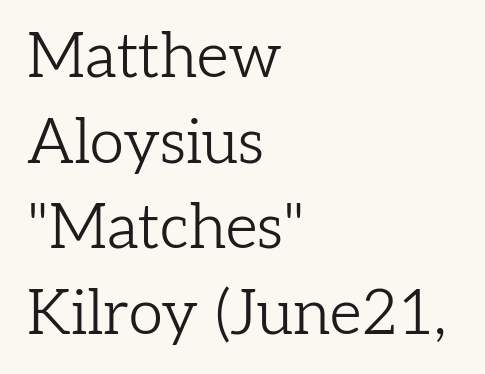
{"serif": "yes", "italic": "no", "bold": "no", "weight": "light", "width": "normal", "stroke_contrast": "low", "x_height": "medium", "monospaced": "no", "underline": "no", "align": "left", "line_spacing": "normal", "line_spacing_ratio": 1.38, "letter_spacing": "normal", "letter_spacing_em": 0.0, "glyph_px": 62}
